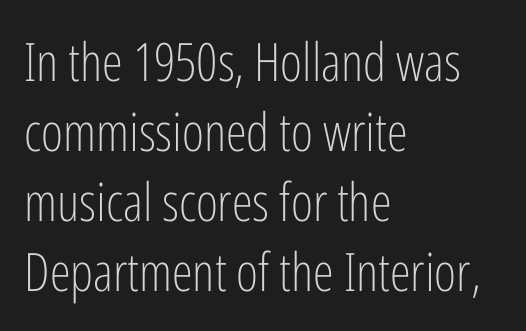
{"serif": "no", "italic": "no", "bold": "no", "weight": "light", "width": "condensed", "stroke_contrast": "low", "x_height": "medium", "monospaced": "no", "underline": "no", "align": "left", "line_spacing": "normal", "line_spacing_ratio": 1.32, "letter_spacing": "normal", "letter_spacing_em": 0.0, "glyph_px": 53}
